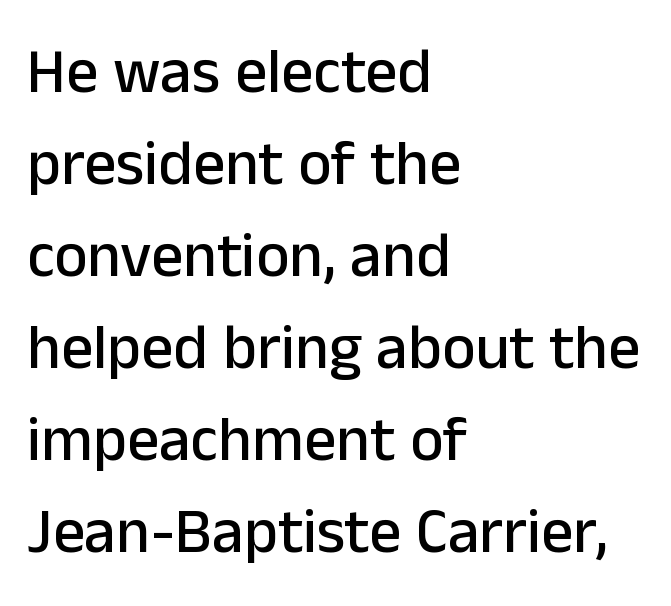
Q: Is the text italic (slanted)? A: No, it is upright.
Q: Is the typeface a serif or a sans-serif typeface? A: Sans-serif.
Q: Is the text underlined? A: No.
Q: How is the paragraph aligned? A: Left-aligned.
Q: Is the spacing between letters normal or unusually wide? A: Normal.
Q: Is the spacing between lines tight, normal or loose? A: Normal.
Q: Width (condensed, normal, or wide)? A: Normal.
Q: Stroke contrast? A: Low.
Q: x-height? A: Medium.
Q: Monospaced? A: No.
